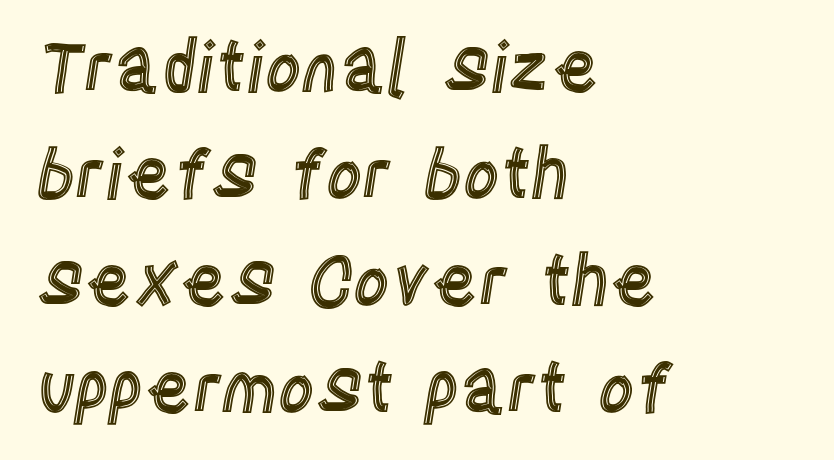
Q: Is the text italic (slanted)? A: Yes.
Q: Is the text underlined? A: No.
Q: How is the paragraph aligned? A: Left-aligned.
Q: Is the spacing between letters normal or unusually wide? A: Normal.
Q: Is the spacing between lines tight, normal or loose? A: Normal.
Q: Width (condensed, normal, or wide)? A: Condensed.
Q: x-height? A: Large.
Q: Monospaced? A: No.
